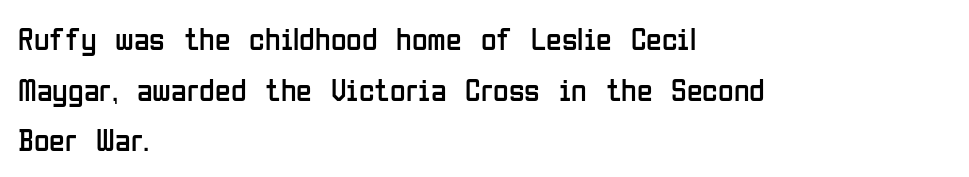
Q: Is the text bold? A: No.
Q: Is the text italic (slanted)? A: No, it is upright.
Q: Is the typeface a serif or a sans-serif typeface? A: Sans-serif.
Q: Is the text underlined? A: No.
Q: How is the paragraph aligned? A: Left-aligned.
Q: Is the spacing between letters normal or unusually wide? A: Normal.
Q: Is the spacing between lines tight, normal or loose? A: Normal.
Q: Width (condensed, normal, or wide)? A: Condensed.
Q: Stroke contrast? A: Low.
Q: x-height? A: Medium.
Q: Monospaced? A: No.
